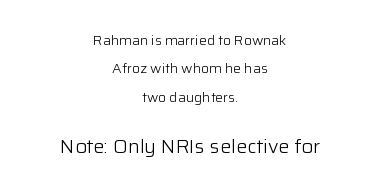
Q: Is the text bold? A: No.
Q: Is the text italic (slanted)? A: No, it is upright.
Q: Is the text underlined? A: No.
Q: How is the paragraph aligned? A: Centered.
Q: Is the spacing between letters normal or unusually wide? A: Normal.
Q: Is the spacing between lines tight, normal or loose? A: Loose.
Q: Which block of text is set in a larger size, the first (top) or the second (bottom)? A: The second (bottom) one.
